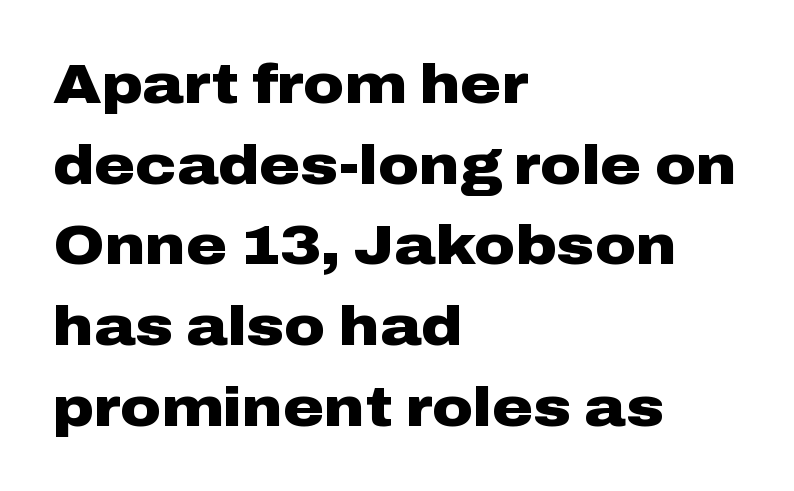
Each row of text sits above clean, open space. This sample uses an upright cut, with every glyph sitting square on the baseline. In terms of letterform style, serifs are entirely absent. The letters advance in unequal steps, a hallmark of proportional type. The gaps between neighbouring characters are ordinary and unremarkable. The rendering uses a bold face; every stroke is thick and dark.
